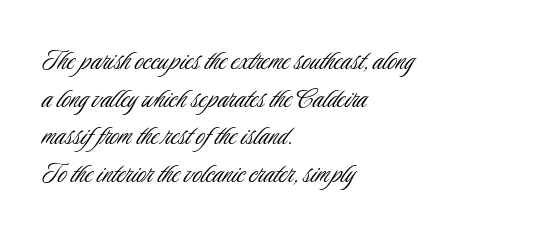
Q: Is the text bold? A: No.
Q: Is the text italic (slanted)? A: Yes.
Q: Is the typeface a serif or a sans-serif typeface? A: Sans-serif.
Q: Is the text underlined? A: No.
Q: How is the paragraph aligned? A: Left-aligned.
Q: Is the spacing between letters normal or unusually wide? A: Normal.
Q: Width (condensed, normal, or wide)? A: Condensed.
Q: Stroke contrast? A: Low.
Q: x-height? A: Small.
Q: Monospaced? A: No.
